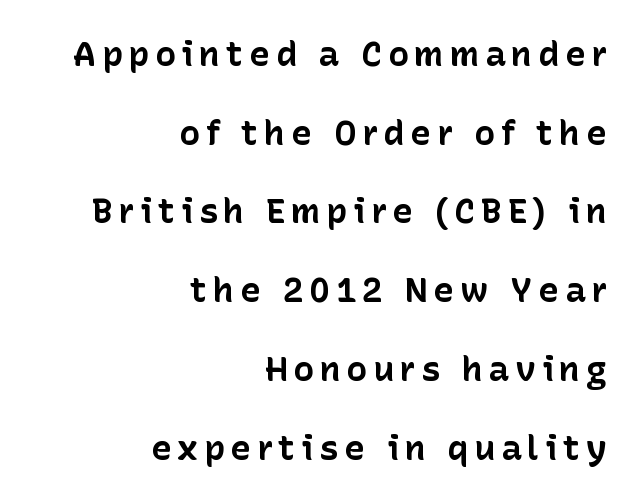
{"serif": "no", "italic": "no", "bold": "yes", "weight": "bold", "width": "normal", "stroke_contrast": "low", "x_height": "medium", "monospaced": "no", "underline": "no", "align": "right", "line_spacing": "loose", "line_spacing_ratio": 2.25, "glyph_px": 35}
